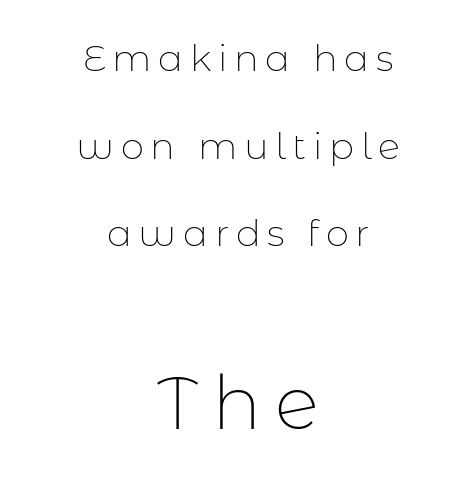
The face used here is a sans, in the tradition of grotesques and geometrics. The leading is generous, giving the passage an open texture. Italic: no, the glyphs are upright roman. Has an underline been added? It has not.
